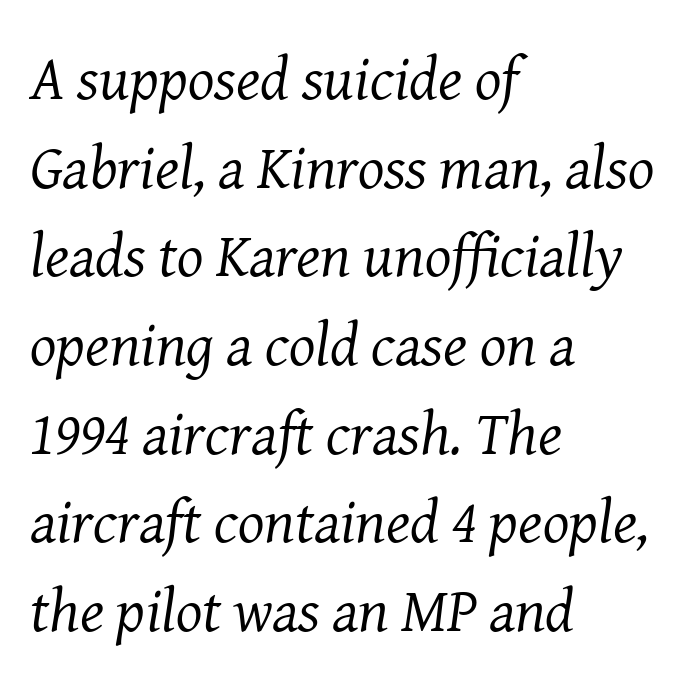
{"serif": "yes", "italic": "yes", "lean": "right", "slant_degrees": 8, "bold": "no", "weight": "regular", "width": "normal", "stroke_contrast": "medium", "x_height": "medium", "monospaced": "no", "underline": "no", "align": "left", "line_spacing": "normal", "line_spacing_ratio": 1.43, "letter_spacing": "normal", "letter_spacing_em": 0.0, "glyph_px": 62}
